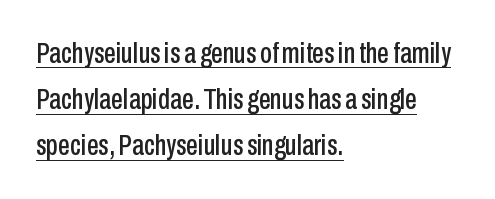
The type sits square on the baseline with zero lean. This block has exactly the height ordinary leading produces. Layout note: lines flush left. The passage shown is underscored from start to finish. Spacing verdict: proportional, widths tailored to each character. Inter-character spacing is left at the font's built-in metrics.
